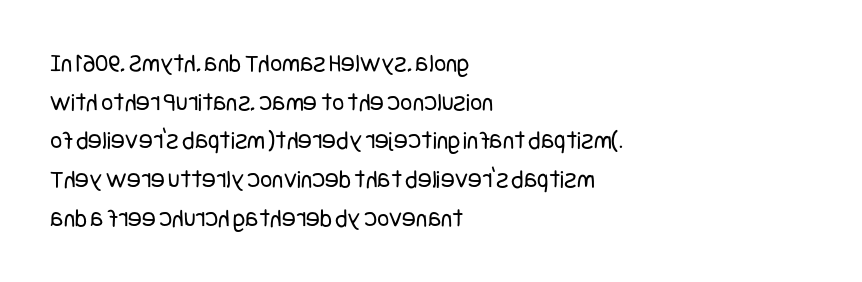
The image shows 26 px text type, upright; set left-aligned, normal line spacing (1.49x), normal letter spacing, not underlined.
